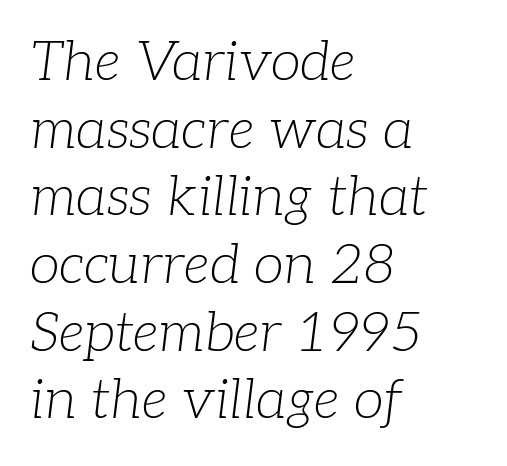
The image shows 55 px light serif type, italic (leaning right); set left-aligned, line spacing 1.23x, normal letter spacing, not underlined; low stroke contrast and a medium x-height.
